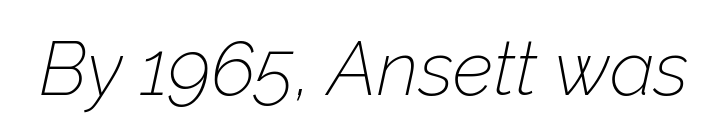
Q: Is the text bold? A: No.
Q: Is the text italic (slanted)? A: Yes, it leans right by about 12 degrees.
Q: Is the text underlined? A: No.
Q: Is the spacing between letters normal or unusually wide? A: Normal.
Q: Width (condensed, normal, or wide)? A: Normal.
Q: Stroke contrast? A: Low.
Q: x-height? A: Medium.
Q: Monospaced? A: No.
